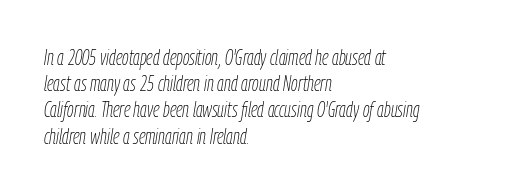
A typesetter would call this zero additional tracking. The line-height multiplier appears to be the usual default. Glance below the letters and you will spot only blank space. The ragged edge is on the right, which tells us the setting is flush left.
